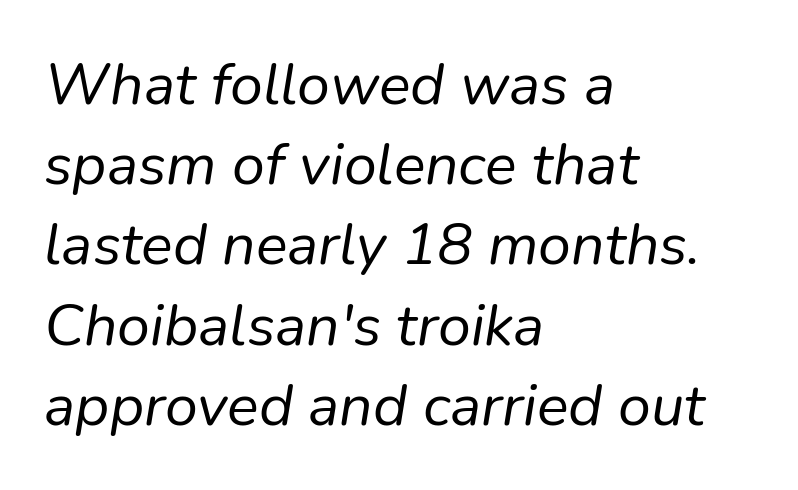
{"italic": "yes", "lean": "right", "slant_degrees": 9, "bold": "no", "weight": "regular", "width": "normal", "stroke_contrast": "low", "x_height": "medium", "monospaced": "no", "underline": "no", "align": "left", "line_spacing": "normal", "line_spacing_ratio": 1.36, "letter_spacing": "normal", "letter_spacing_em": 0.0, "glyph_px": 59}
